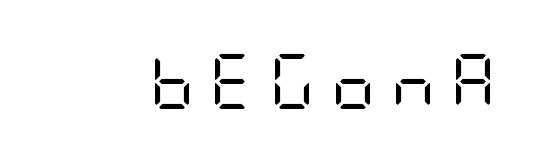
Q: Is the text bold? A: No.
Q: Is the text italic (slanted)? A: No, it is upright.
Q: Is the typeface a serif or a sans-serif typeface? A: Sans-serif.
Q: Is the text underlined? A: No.
Q: Is the spacing between letters normal or unusually wide? A: Unusually wide.
Q: Width (condensed, normal, or wide)? A: Condensed.
Q: Stroke contrast? A: Low.
Q: x-height? A: Large.
